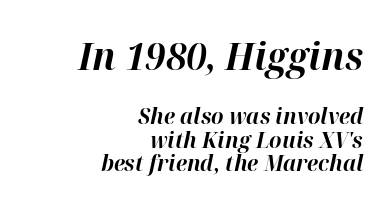
{"italic": "yes", "lean": "right", "slant_degrees": 12, "bold": "yes", "weight": "bold", "width": "normal", "stroke_contrast": "high", "x_height": "medium", "monospaced": "no", "underline": "no", "align": "right", "line_spacing": "tight", "line_spacing_ratio": 1.07, "letter_spacing": "normal", "letter_spacing_em": 0.0, "larger_block": "first", "size_ratio": 1.73, "glyph_px": 38}
